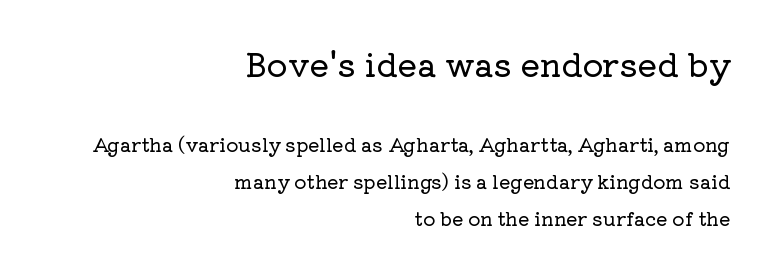
Q: Is the text italic (slanted)? A: No, it is upright.
Q: Is the typeface a serif or a sans-serif typeface? A: Serif.
Q: Is the text underlined? A: No.
Q: How is the paragraph aligned? A: Right-aligned.
Q: Is the spacing between letters normal or unusually wide? A: Normal.
Q: Is the spacing between lines tight, normal or loose? A: Loose.
Q: Which block of text is set in a larger size, the first (top) or the second (bottom)? A: The first (top) one.
Q: Width (condensed, normal, or wide)? A: Normal.
Q: Stroke contrast? A: Low.
Q: x-height? A: Medium.
Q: Monospaced? A: No.
